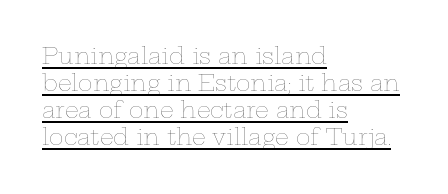
{"italic": "no", "bold": "no", "underline": "yes", "align": "left", "line_spacing_ratio": 1.23, "letter_spacing": "normal", "letter_spacing_em": 0.0, "glyph_px": 22}
